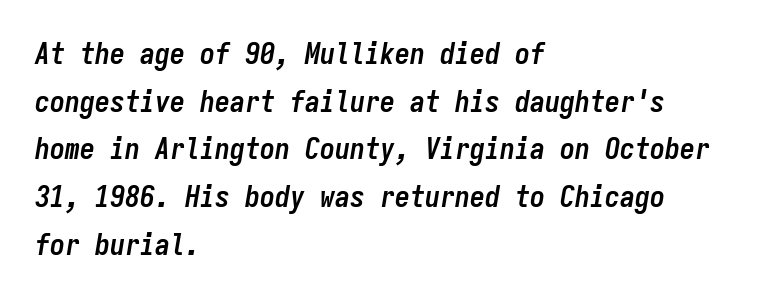
{"italic": "yes", "lean": "right", "slant_degrees": 9, "bold": "yes", "weight": "semibold", "width": "condensed", "stroke_contrast": "low", "x_height": "medium", "monospaced": "yes", "underline": "no", "align": "left", "line_spacing": "normal", "line_spacing_ratio": 1.59, "letter_spacing": "normal", "letter_spacing_em": 0.0, "glyph_px": 30}
